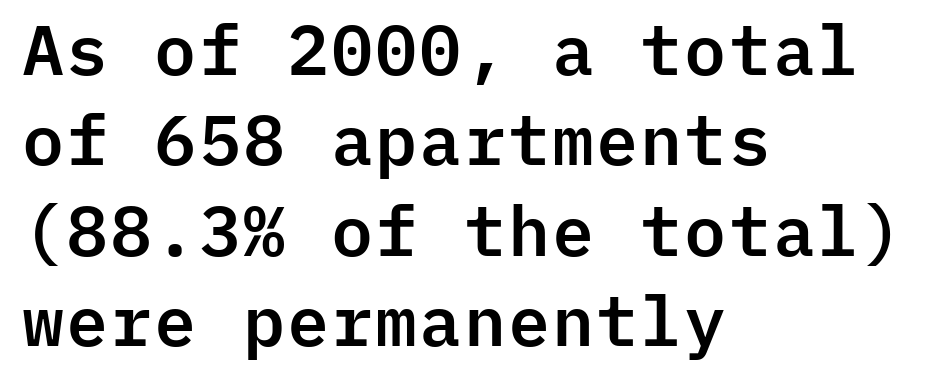
Q: Is the text italic (slanted)? A: No, it is upright.
Q: Is the typeface a serif or a sans-serif typeface? A: Sans-serif.
Q: Is the text underlined? A: No.
Q: How is the paragraph aligned? A: Left-aligned.
Q: Is the spacing between letters normal or unusually wide? A: Normal.
Q: Is the spacing between lines tight, normal or loose? A: Normal.
Q: Width (condensed, normal, or wide)? A: Normal.
Q: Stroke contrast? A: Low.
Q: x-height? A: Medium.
Q: Monospaced? A: Yes.
